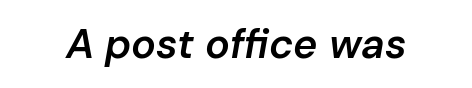
The image shows 41 px semibold type, italic (leaning right); set normal letter spacing, not underlined; low stroke contrast and a medium x-height.
